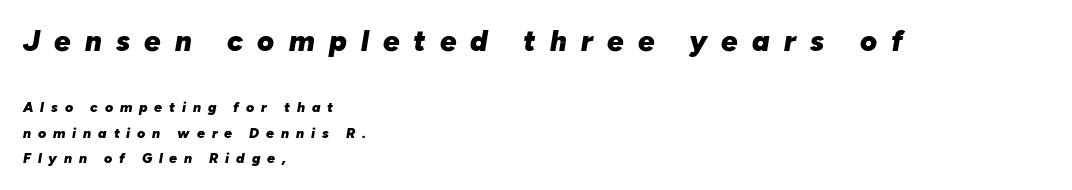
The image shows 29 px heavy type, italic (leaning right); set left-aligned, line spacing 1.8x, unusually wide letter spacing (+0.49 em), not underlined; the first (top) block is 2.07x larger; low stroke contrast and a medium x-height.
